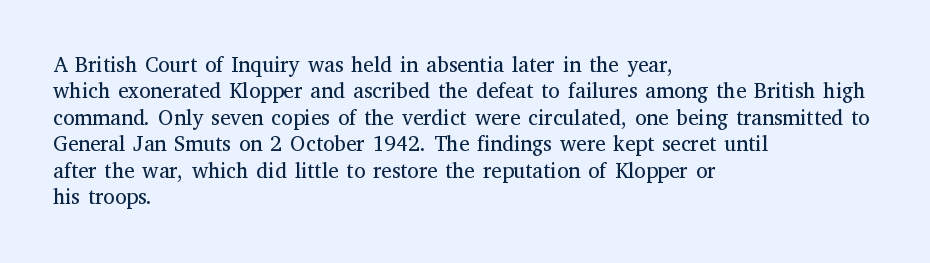
{"italic": "no", "bold": "no", "underline": "no", "align": "left", "line_spacing": "normal", "line_spacing_ratio": 1.26, "letter_spacing": "normal", "letter_spacing_em": 0.0, "glyph_px": 21}
